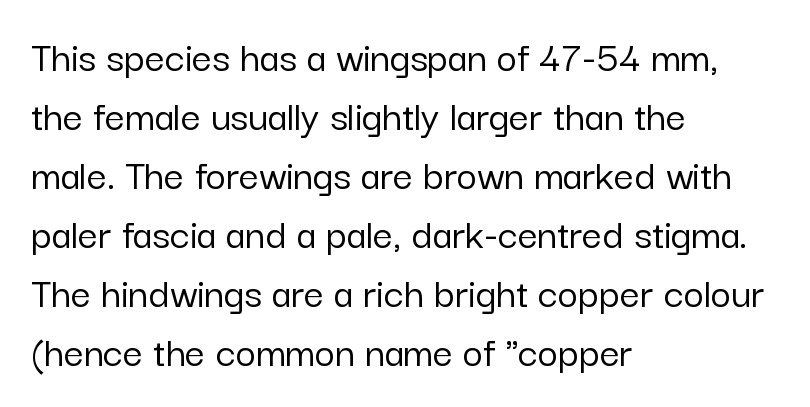
{"serif": "no", "italic": "no", "width": "normal", "stroke_contrast": "low", "x_height": "medium", "monospaced": "no", "underline": "no", "align": "left", "line_spacing": "normal", "line_spacing_ratio": 1.34, "letter_spacing": "normal", "letter_spacing_em": 0.0, "glyph_px": 44}
